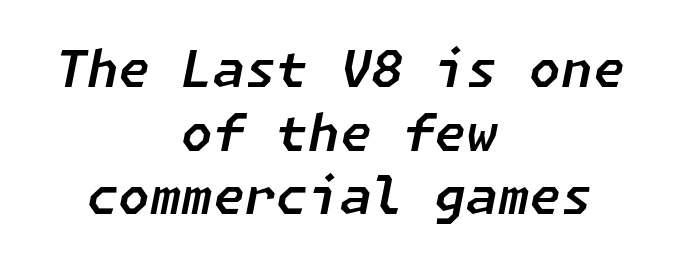
Q: Is the text italic (slanted)? A: Yes, it leans right by about 11 degrees.
Q: Is the text underlined? A: No.
Q: How is the paragraph aligned? A: Centered.
Q: Is the spacing between letters normal or unusually wide? A: Normal.
Q: Is the spacing between lines tight, normal or loose? A: Normal.
Q: Width (condensed, normal, or wide)? A: Normal.
Q: Stroke contrast? A: Low.
Q: x-height? A: Medium.
